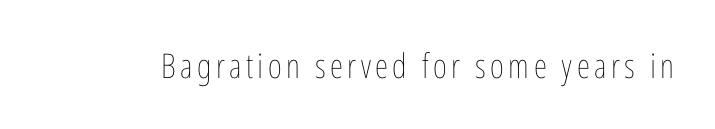
These lines are rendered in a variable-pitch font. The face looks like a standard text weight, possibly lighter. Italic? Not at all — the glyphs are vertical. This rendering features lettering with no underline.
